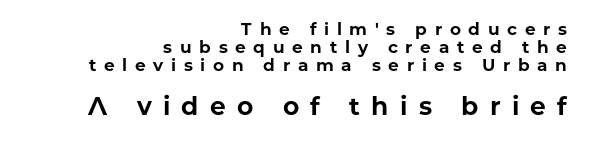
The letters in the lower block stand taller than those in the block above. The tracking reads as deliberately expanded to a designer's eye. The rendering uses a bold face; every stroke is thick and dark. Letters rest on an invisible, unmarked baseline.
